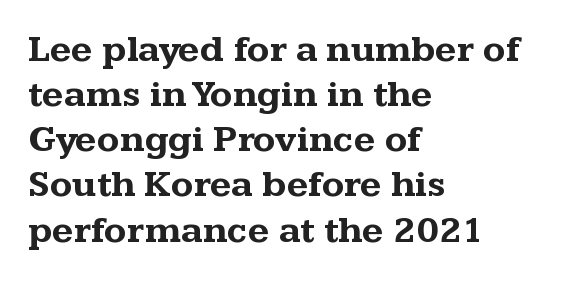
Q: Is the text bold? A: Yes.
Q: Is the text italic (slanted)? A: No, it is upright.
Q: Is the typeface a serif or a sans-serif typeface? A: Serif.
Q: Is the text underlined? A: No.
Q: How is the paragraph aligned? A: Left-aligned.
Q: Is the spacing between letters normal or unusually wide? A: Normal.
Q: Width (condensed, normal, or wide)? A: Wide.
Q: Stroke contrast? A: Medium.
Q: x-height? A: Medium.
Q: Monospaced? A: No.
